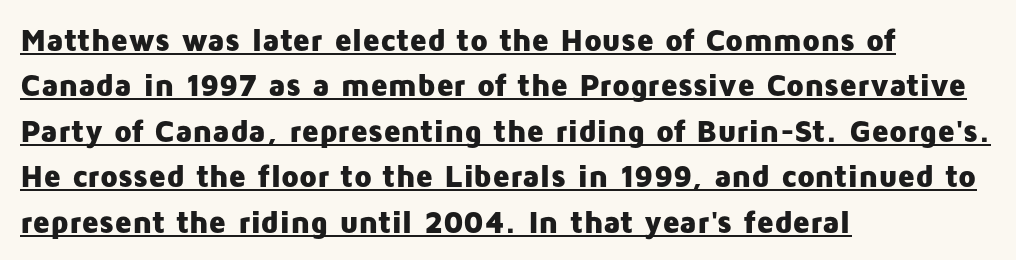
Serif or sans? Sans — the stroke terminals are bare. Nope, not italic — everything's standing straight. In designer terms, the underline attribute is active on this setting. Do the characters align in a grid? No, the font is proportional.
